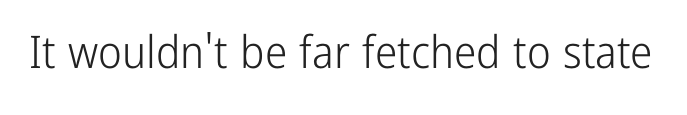
The passage shown has conventional tracking throughout. If you drew a line through each stem, it would be perfectly vertical. Weight: not bold — regular or lighter. Typographically, this falls in the sans-serif category. Underline: absent.
